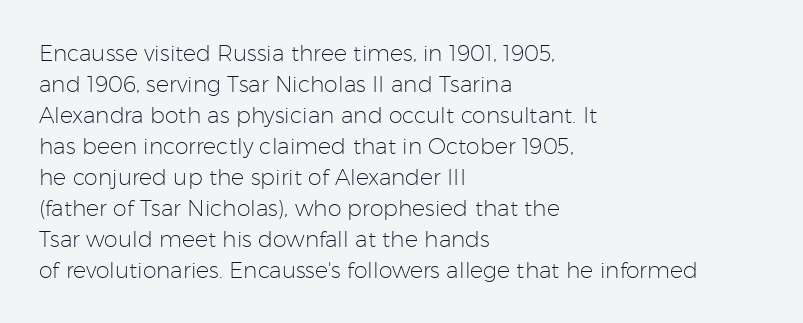
{"italic": "no", "bold": "no", "underline": "no", "align": "left", "line_spacing": "normal", "line_spacing_ratio": 1.41, "letter_spacing": "normal", "letter_spacing_em": 0.0, "glyph_px": 22}
